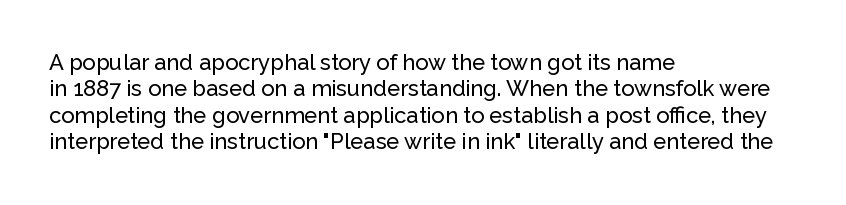
This rendering features lettering with no underline. Horizontal alignment here is leftward, the default for most running prose. These lines keep a tight, regular rhythm from letter to letter. A typesetter would mark this as roman, not italic.
